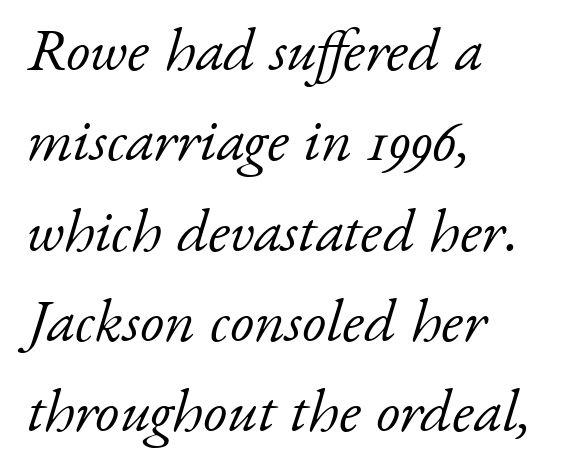
The image shows 61 px light serif type, italic (leaning right); set left-aligned, normal line spacing (1.48x), normal letter spacing, not underlined; low stroke contrast and a small x-height.
